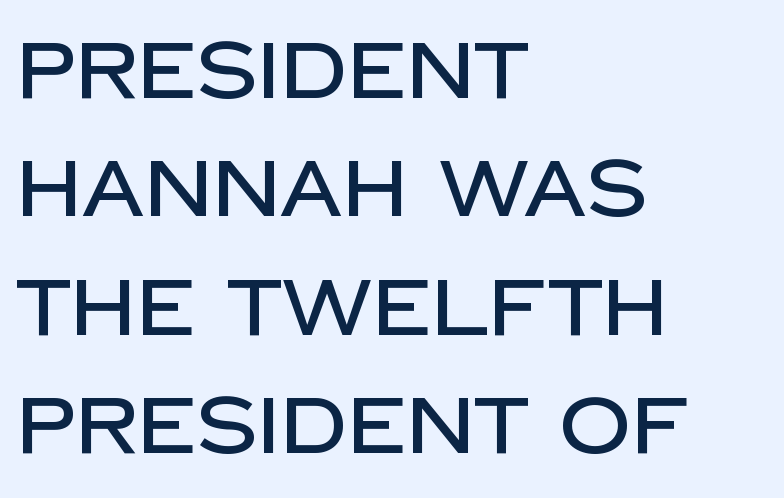
Q: Is the text italic (slanted)? A: No, it is upright.
Q: Is the typeface a serif or a sans-serif typeface? A: Sans-serif.
Q: Is the text underlined? A: No.
Q: How is the paragraph aligned? A: Left-aligned.
Q: Is the spacing between letters normal or unusually wide? A: Normal.
Q: Is the spacing between lines tight, normal or loose? A: Normal.
Q: Width (condensed, normal, or wide)? A: Normal.
Q: Stroke contrast? A: Low.
Q: x-height? A: Large.
Q: Monospaced? A: No.
